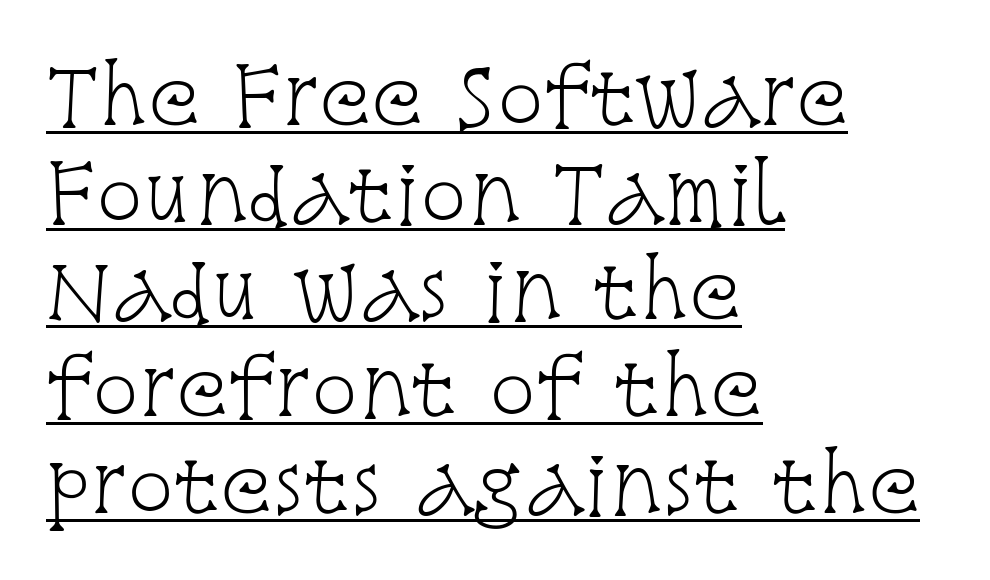
The image shows 77 px light, condensed serif type, upright; set left-aligned, normal line spacing (1.26x), normal letter spacing, underlined; low stroke contrast and a large x-height.
